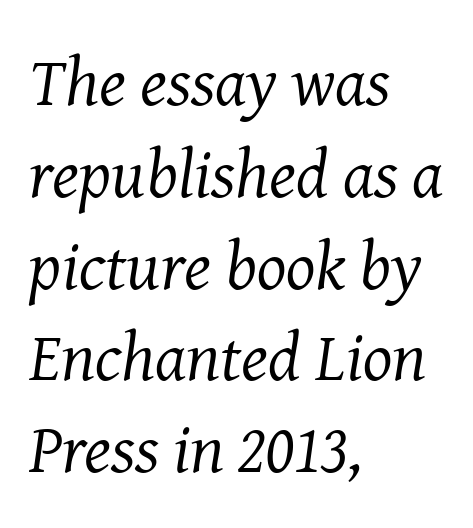
Each line starts at the same left margin while the right side varies. Inter-character spacing is left at the font's built-in metrics. The rendering uses natural spacing where letterforms have individual widths. No extra ink here — the face is not bold. A typesetter would label this face a serif.
